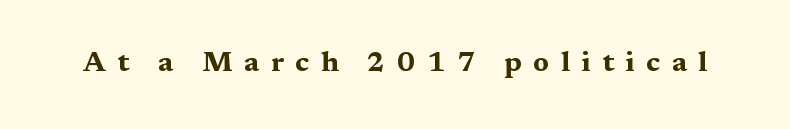
{"serif": "yes", "italic": "no", "bold": "yes", "weight": "bold", "width": "wide", "stroke_contrast": "medium", "x_height": "medium", "monospaced": "no", "underline": "no", "letter_spacing": "wide", "letter_spacing_em": 0.41, "glyph_px": 28}
